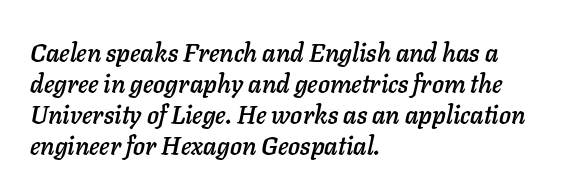
Q: Is the text italic (slanted)? A: Yes, it leans right by about 11 degrees.
Q: Is the text underlined? A: No.
Q: How is the paragraph aligned? A: Left-aligned.
Q: Is the spacing between letters normal or unusually wide? A: Normal.
